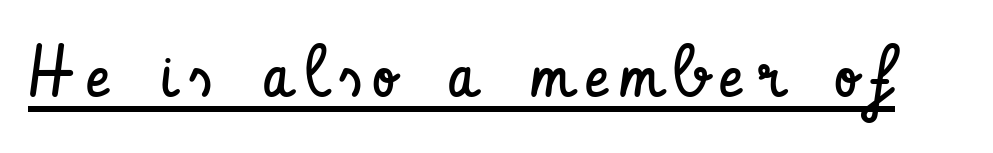
{"serif": "no", "italic": "no", "bold": "no", "weight": "regular", "width": "condensed", "stroke_contrast": "low", "x_height": "small", "monospaced": "no", "underline": "yes", "glyph_px": 72}
